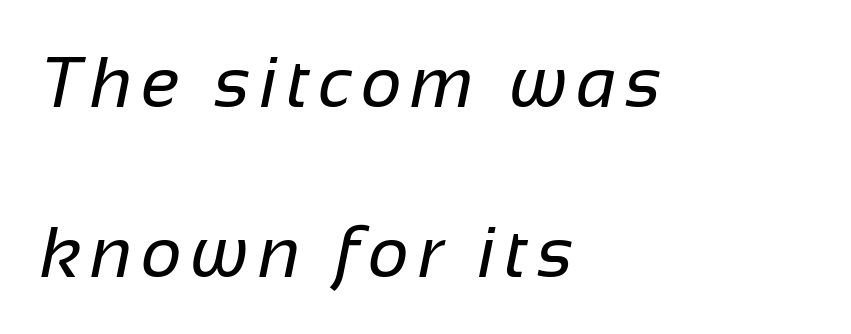
Q: Is the text bold? A: No.
Q: Is the typeface a serif or a sans-serif typeface? A: Sans-serif.
Q: Is the text underlined? A: No.
Q: How is the paragraph aligned? A: Left-aligned.
Q: Is the spacing between lines tight, normal or loose? A: Loose.
Q: Width (condensed, normal, or wide)? A: Normal.
Q: Stroke contrast? A: Low.
Q: x-height? A: Medium.
Q: Monospaced? A: No.
